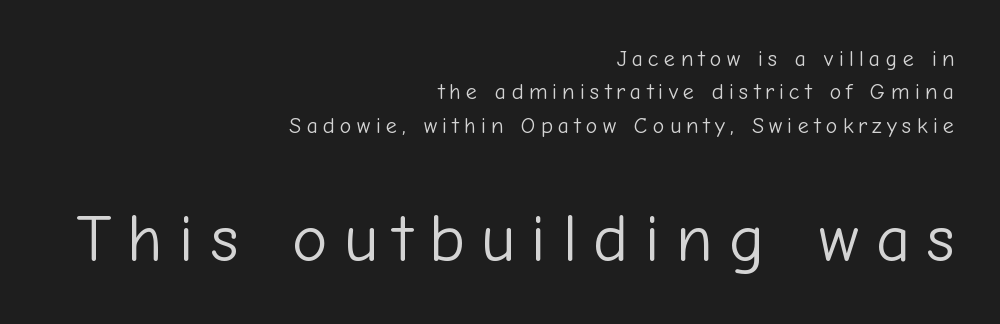
Q: Is the text bold? A: No.
Q: Is the text italic (slanted)? A: No, it is upright.
Q: Is the typeface a serif or a sans-serif typeface? A: Sans-serif.
Q: Is the text underlined? A: No.
Q: How is the paragraph aligned? A: Right-aligned.
Q: Is the spacing between letters normal or unusually wide? A: Unusually wide.
Q: Is the spacing between lines tight, normal or loose? A: Normal.
Q: Which block of text is set in a larger size, the first (top) or the second (bottom)? A: The second (bottom) one.
Q: Width (condensed, normal, or wide)? A: Normal.
Q: Stroke contrast? A: Low.
Q: x-height? A: Medium.
Q: Monospaced? A: No.
